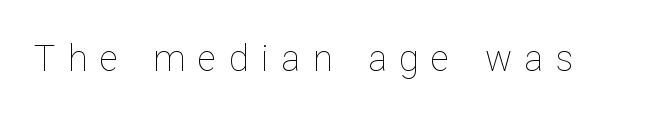
Q: Is the text bold? A: No.
Q: Is the text italic (slanted)? A: No, it is upright.
Q: Is the text underlined? A: No.
Q: Is the spacing between letters normal or unusually wide? A: Unusually wide.
Q: Width (condensed, normal, or wide)? A: Normal.
Q: Stroke contrast? A: Low.
Q: x-height? A: Medium.
Q: Monospaced? A: No.
